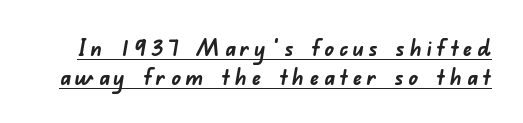
The gaps between neighbouring characters are conspicuously large. Heavy-handed strokes throughout: this text is bold. Is there an underline? Yes — a line sits under the letters.
